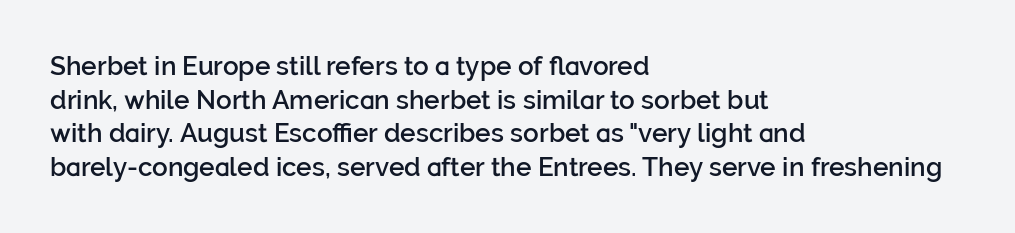
{"italic": "no", "bold": "semi", "underline": "no", "align": "left", "line_spacing": "normal", "line_spacing_ratio": 1.29, "letter_spacing": "normal", "letter_spacing_em": 0.0, "glyph_px": 26}
